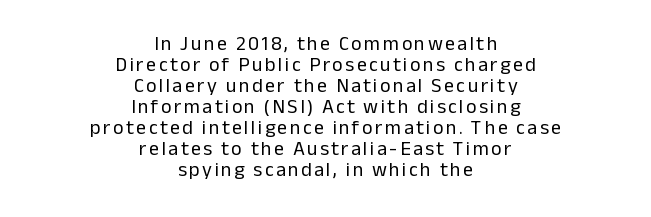
{"italic": "no", "bold": "no", "underline": "no", "align": "center", "line_spacing": "tight", "line_spacing_ratio": 1.05, "glyph_px": 20}
